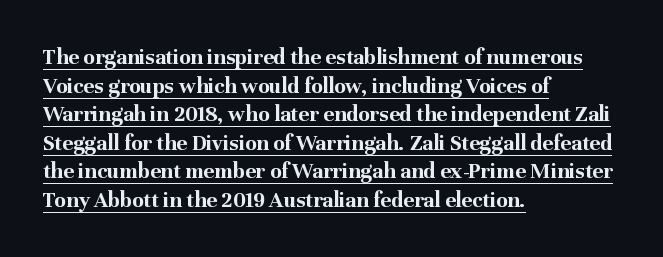
The rendered words wear a rule along their underside. The sample has been set heavy, in full bold. Unlike italic type, these characters show no tilt at all. The rendering keeps characters at their native spacing.
